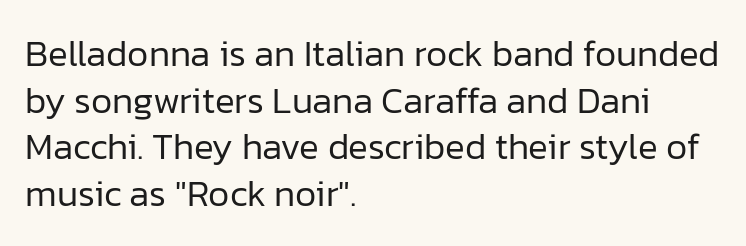
Q: Is the text bold? A: No.
Q: Is the text italic (slanted)? A: No, it is upright.
Q: Is the typeface a serif or a sans-serif typeface? A: Sans-serif.
Q: Is the text underlined? A: No.
Q: How is the paragraph aligned? A: Left-aligned.
Q: Is the spacing between letters normal or unusually wide? A: Normal.
Q: Is the spacing between lines tight, normal or loose? A: Normal.
Q: Width (condensed, normal, or wide)? A: Normal.
Q: Stroke contrast? A: Low.
Q: x-height? A: Medium.
Q: Monospaced? A: No.
